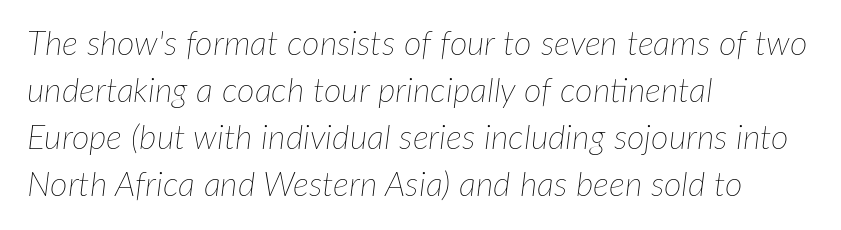
You could not count columns in this text — the font is proportionally spaced. Whoever set this chose a conventional vertical rhythm. Rendered with sloped, italic letterforms. Does extra space separate the letters? No, they use regular spacing.
